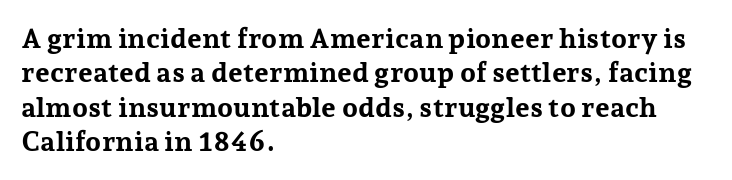
Q: Is the text bold? A: Yes.
Q: Is the text italic (slanted)? A: No, it is upright.
Q: Is the typeface a serif or a sans-serif typeface? A: Serif.
Q: Is the text underlined? A: No.
Q: How is the paragraph aligned? A: Left-aligned.
Q: Is the spacing between letters normal or unusually wide? A: Normal.
Q: Width (condensed, normal, or wide)? A: Normal.
Q: Stroke contrast? A: Low.
Q: x-height? A: Medium.
Q: Monospaced? A: No.
